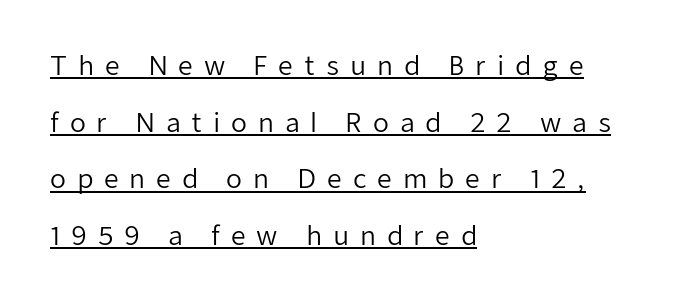
Q: Is the text bold? A: No.
Q: Is the text italic (slanted)? A: No, it is upright.
Q: Is the text underlined? A: Yes.
Q: How is the paragraph aligned? A: Left-aligned.
Q: Is the spacing between letters normal or unusually wide? A: Unusually wide.
Q: Is the spacing between lines tight, normal or loose? A: Loose.
